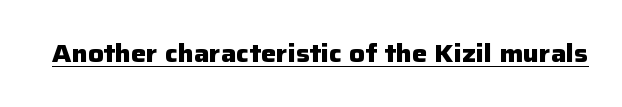
{"italic": "no", "bold": "yes", "underline": "yes", "letter_spacing": "normal", "letter_spacing_em": 0.0, "glyph_px": 24}
